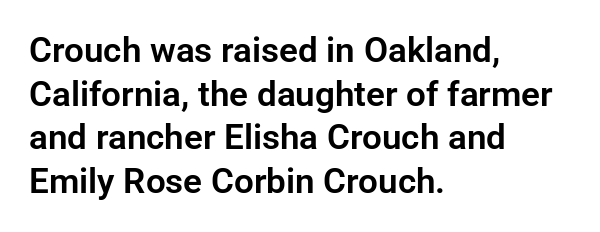
The image shows 35 px sans-serif type, upright; set left-aligned, normal line spacing (1.25x), normal letter spacing, not underlined; low stroke contrast and a medium x-height.
